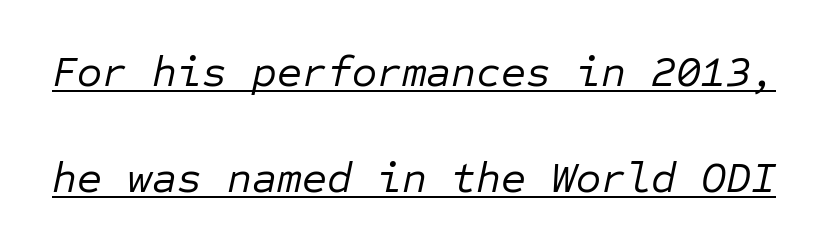
The image shows 43 px regular-weight type, italic (leaning right), monospaced; set loose line spacing (2.46x), normal letter spacing, underlined; low stroke contrast and a medium x-height.
